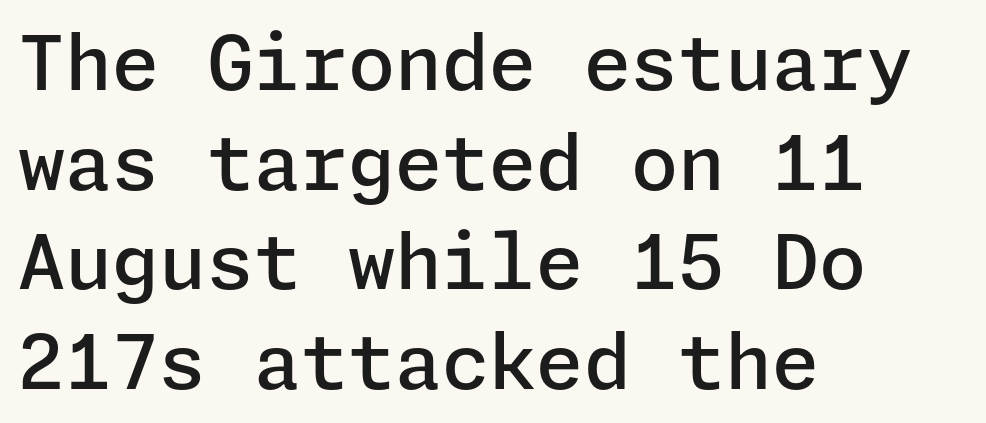
The image shows 76 px semibold sans-serif type, upright; set left-aligned, normal line spacing (1.31x), normal letter spacing, not underlined; low stroke contrast and a medium x-height.
